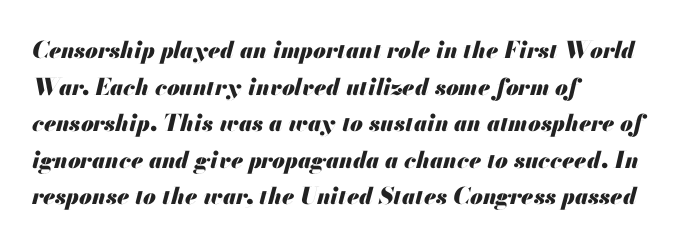
Q: Is the text bold? A: Yes.
Q: Is the text italic (slanted)? A: Yes, it leans right by about 13 degrees.
Q: Is the text underlined? A: No.
Q: How is the paragraph aligned? A: Left-aligned.
Q: Is the spacing between letters normal or unusually wide? A: Normal.
Q: Is the spacing between lines tight, normal or loose? A: Normal.
